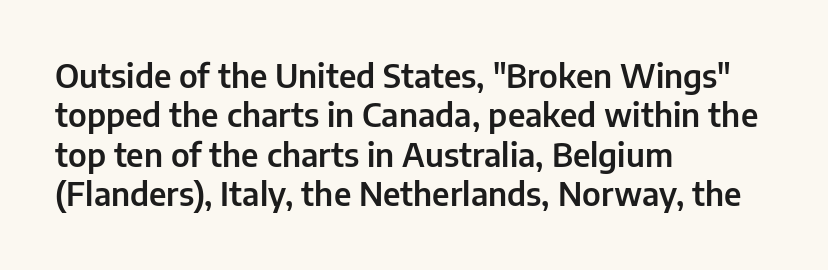
The image shows 32 px sans-serif type, upright; set left-aligned, line spacing 1.23x, normal letter spacing, not underlined; low stroke contrast and a medium x-height.
